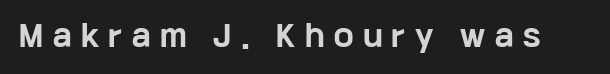
The image shows 29 px bold, wide sans-serif type, upright; set unusually wide letter spacing (+0.33 em), not underlined; low stroke contrast and a medium x-height.
